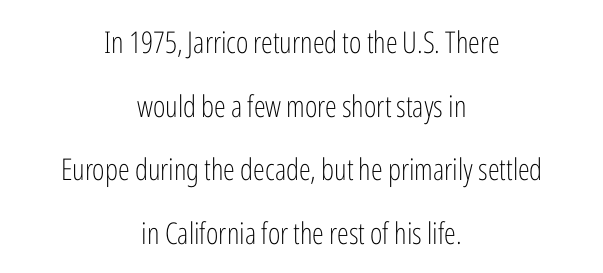
Visually the block forms a symmetrical silhouette, jagged on both flanks. If you drew a line through each stem, it would be perfectly vertical. Do the characters align in a grid? No, the font is proportional. These lines keep a tight, regular rhythm from letter to letter. The words here are not underlined.
